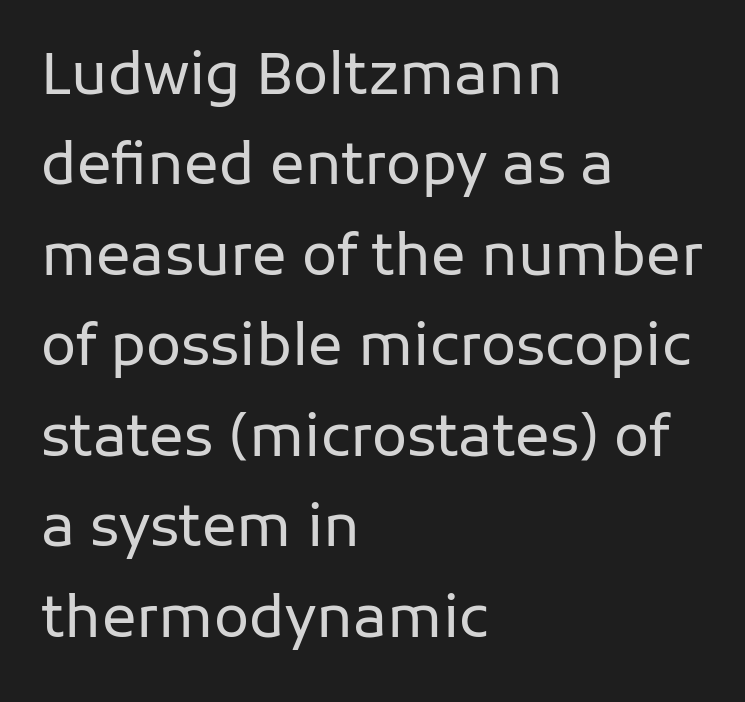
This rendering employs a face without finishing strokes, i.e., a sans-serif. The text block is weighted toward the left margin, trailing off unevenly rightward. Think standard paragraph weight, or any step lighter than that. Whoever set this chose a conventional vertical rhythm.
